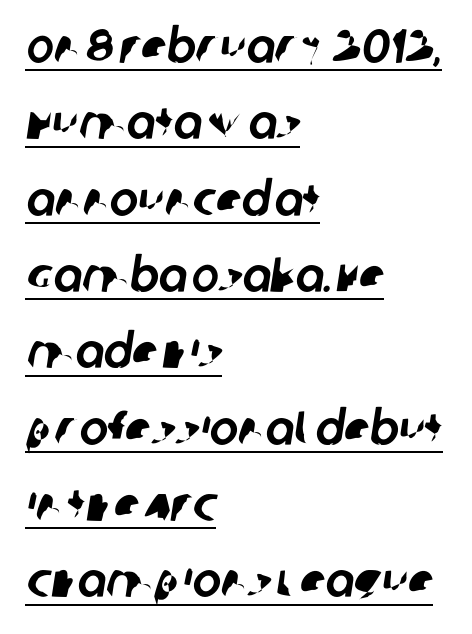
Look at the bottom of the vertical strokes: they stop flat, with no serifs. Evenly set lines give the paragraph a standard silhouette. Inter-character spacing is left at the font's built-in metrics. This is underlined copy, the kind a proofreader might mark for attention. Layout note: lines flush left. Looks like regular typesetting: each glyph gets only the width it needs.
